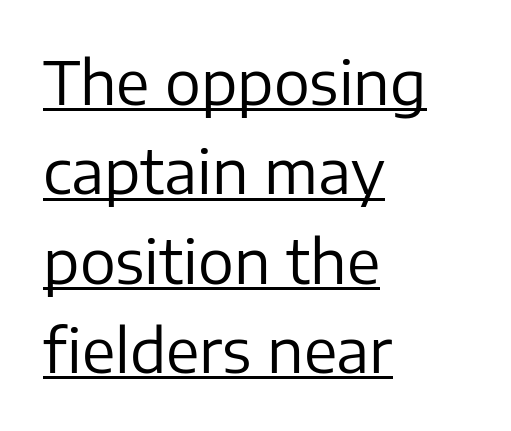
The image shows 60 px regular-weight sans-serif type, upright; set left-aligned, normal line spacing (1.49x), normal letter spacing, underlined; low stroke contrast and a medium x-height.
